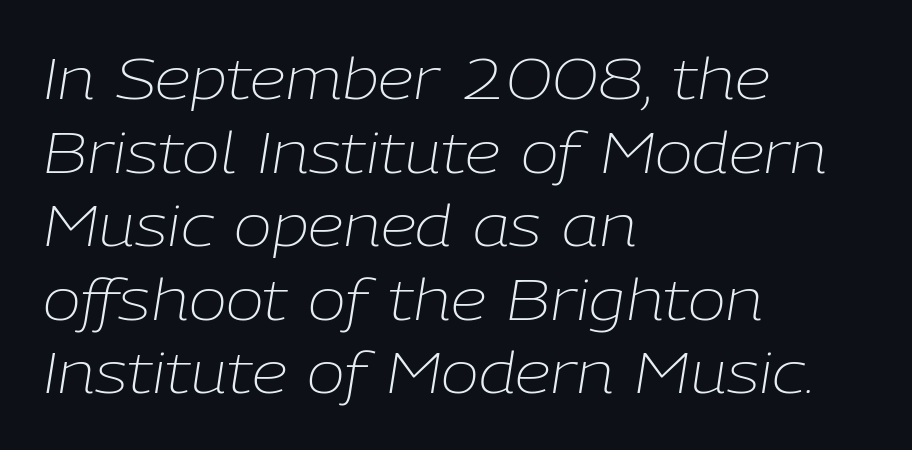
The image shows 57 px light type, italic (leaning right); set left-aligned, normal line spacing (1.29x), normal letter spacing, not underlined; low stroke contrast and a medium x-height.
